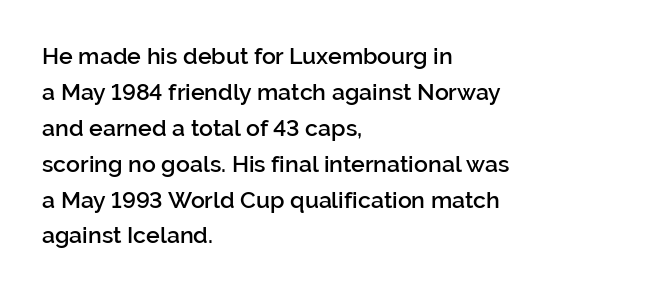
Q: Is the text bold? A: Semi-bold.
Q: Is the text italic (slanted)? A: No, it is upright.
Q: Is the text underlined? A: No.
Q: How is the paragraph aligned? A: Left-aligned.
Q: Is the spacing between letters normal or unusually wide? A: Normal.
Q: Is the spacing between lines tight, normal or loose? A: Normal.
